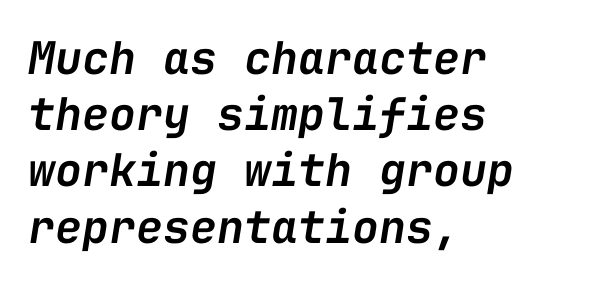
{"italic": "yes", "lean": "right", "slant_degrees": 9, "bold": "semi", "weight": "semibold", "width": "normal", "stroke_contrast": "low", "x_height": "medium", "monospaced": "yes", "underline": "no", "align": "left", "line_spacing": "normal", "line_spacing_ratio": 1.25, "letter_spacing": "normal", "letter_spacing_em": 0.0, "glyph_px": 45}
